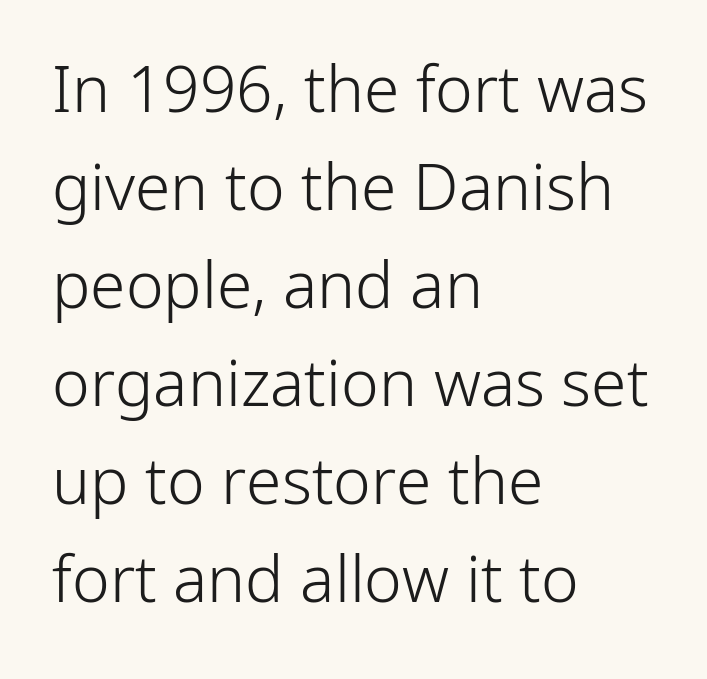
{"serif": "no", "italic": "no", "bold": "no", "weight": "light", "width": "normal", "stroke_contrast": "low", "x_height": "medium", "monospaced": "no", "underline": "no", "align": "left", "line_spacing": "normal", "line_spacing_ratio": 1.53, "letter_spacing": "normal", "letter_spacing_em": 0.0, "glyph_px": 64}
